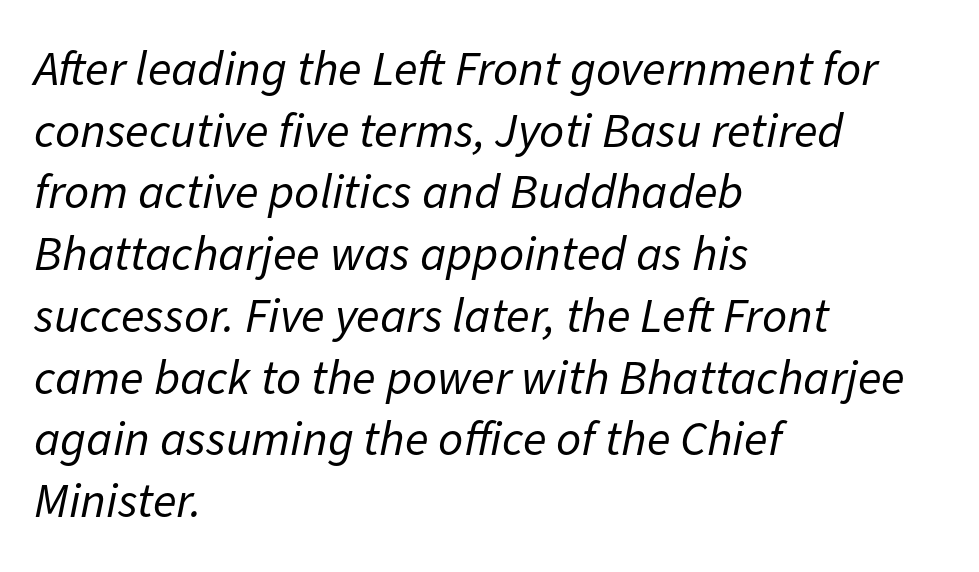
The image shows 49 px regular-weight type, italic (leaning right); set left-aligned, normal line spacing (1.26x), normal letter spacing, not underlined; low stroke contrast and a medium x-height.
